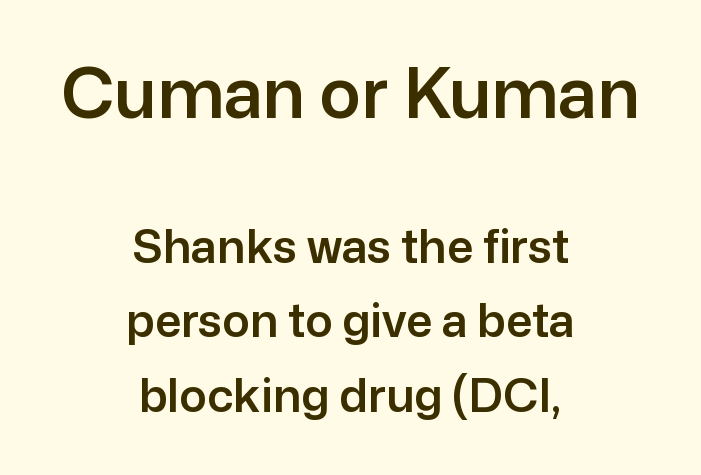
The image shows 69 px sans-serif type, upright; set centered, normal line spacing (1.62x), normal letter spacing, not underlined; the first (top) block is 1.5x larger; low stroke contrast and a medium x-height.
